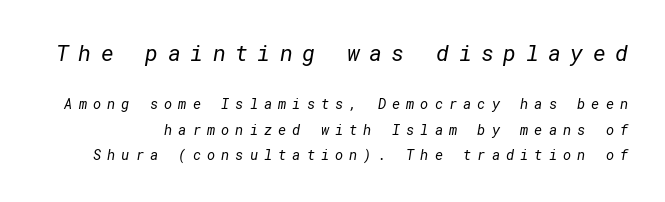
The image shows 22 px text type; set line spacing 1.81x, unusually wide letter spacing (+0.43 em), not underlined; the first (top) block is 1.57x larger.
